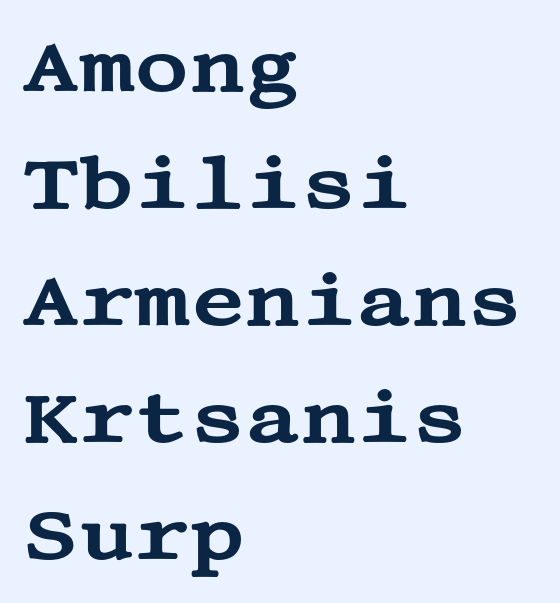
{"serif": "yes", "italic": "no", "width": "wide", "stroke_contrast": "medium", "x_height": "large", "underline": "no", "align": "left", "line_spacing": "normal", "line_spacing_ratio": 1.56, "letter_spacing": "normal", "letter_spacing_em": 0.0, "glyph_px": 75}
